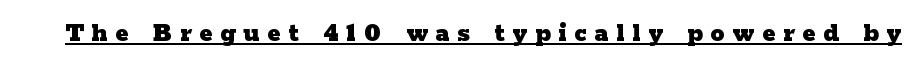
The image shows 28 px heavy, wide serif type, upright; set unusually wide letter spacing (+0.28 em), underlined; low stroke contrast and a medium x-height.
